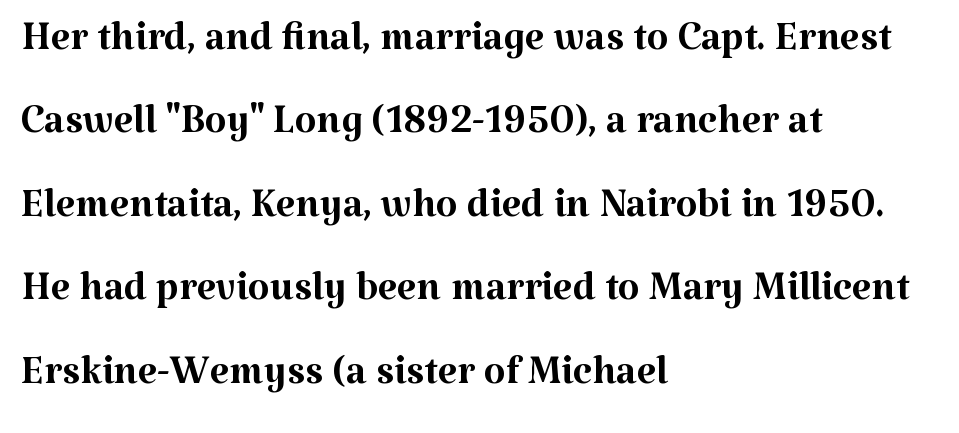
Varying glyph widths throughout — classic text-font behaviour. The tracking reads as untouched default to a designer's eye. Caption: face not bold, strokes unweighted. The designer left line spacing at the default.
